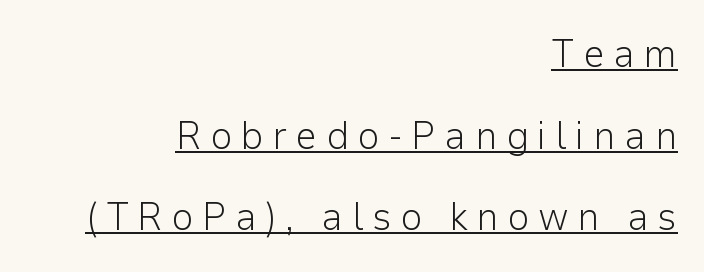
{"serif": "no", "italic": "no", "bold": "no", "weight": "light", "width": "normal", "stroke_contrast": "low", "x_height": "medium", "monospaced": "no", "underline": "yes", "align": "right", "line_spacing": "loose", "line_spacing_ratio": 2.09, "letter_spacing": "wide", "letter_spacing_em": 0.22, "glyph_px": 39}
